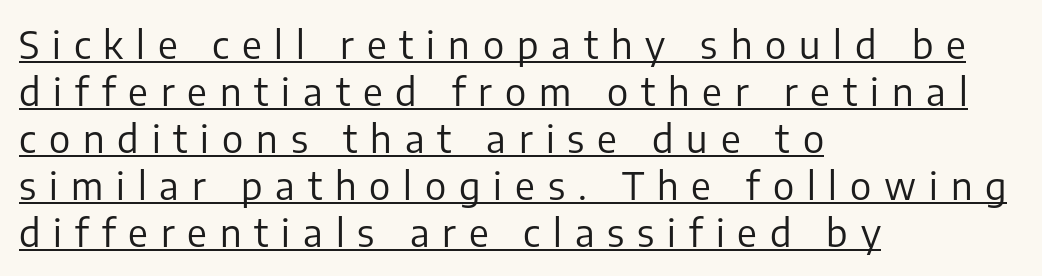
The image shows 38 px regular-weight sans-serif type, upright; set left-aligned, line spacing 1.24x, unusually wide letter spacing (+0.34 em), underlined; low stroke contrast and a medium x-height.
